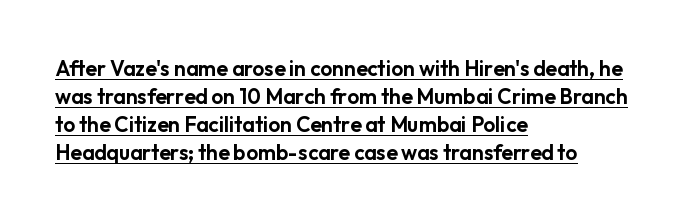
{"italic": "no", "underline": "yes", "align": "left", "line_spacing": "normal", "line_spacing_ratio": 1.34, "letter_spacing": "normal", "letter_spacing_em": 0.0, "glyph_px": 21}
